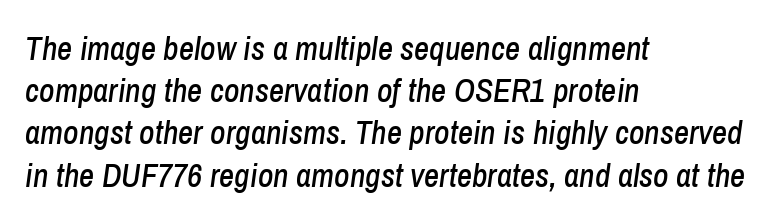
The passage is arranged the way most books set body copy — flush left. You could not count columns in this text — the font is proportionally spaced. Underline: absent. Horizontal bands of white between lines are of average thickness.
